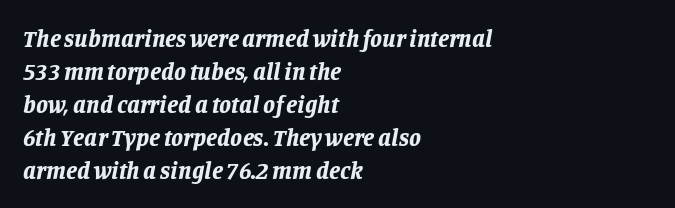
{"italic": "yes", "lean": "right", "slant_degrees": 11, "bold": "yes", "underline": "no", "align": "left", "line_spacing": "normal", "line_spacing_ratio": 1.37, "letter_spacing": "normal", "letter_spacing_em": 0.0, "glyph_px": 24}
